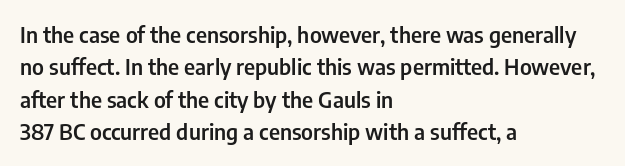
{"italic": "no", "bold": "semi", "underline": "no", "align": "left", "line_spacing": "normal", "line_spacing_ratio": 1.47, "letter_spacing": "normal", "letter_spacing_em": 0.0, "glyph_px": 22}
